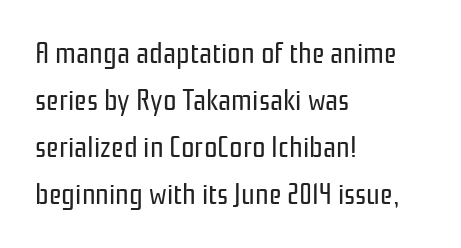
The image shows 30 px regular-weight, condensed sans-serif type, upright; set left-aligned, normal line spacing (1.57x), normal letter spacing, not underlined; low stroke contrast and a medium x-height.
